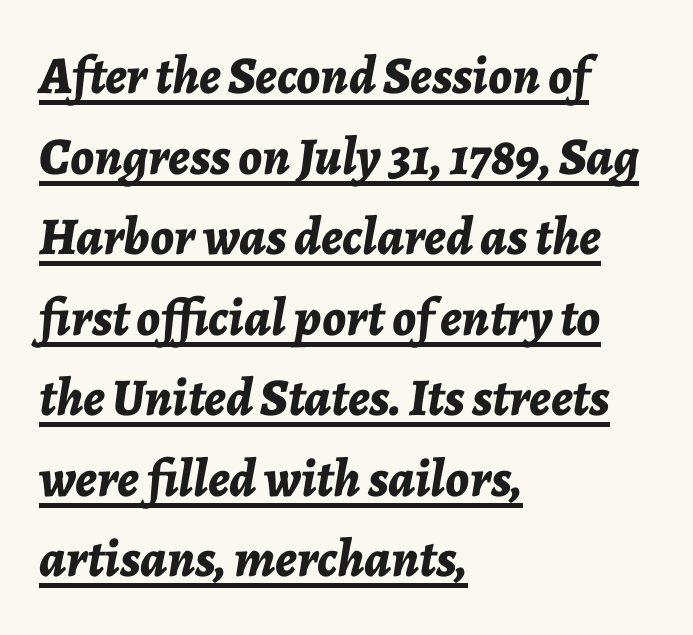
The image shows 53 px bold type, italic (leaning right); set left-aligned, normal line spacing (1.52x), normal letter spacing, underlined; low stroke contrast and a medium x-height.
